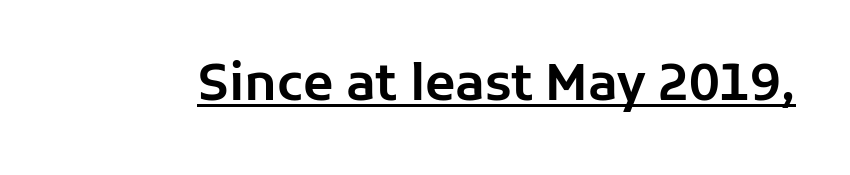
The image shows 50 px sans-serif type, upright; set normal letter spacing, underlined; low stroke contrast and a medium x-height.
